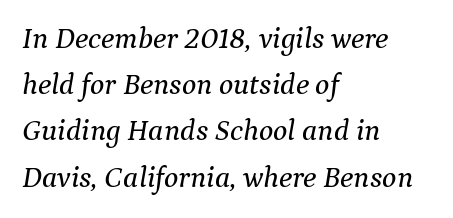
{"serif": "yes", "italic": "yes", "lean": "right", "slant_degrees": 9, "width": "normal", "stroke_contrast": "medium", "x_height": "medium", "monospaced": "no", "underline": "no", "align": "left", "line_spacing": "normal", "line_spacing_ratio": 1.54, "letter_spacing": "normal", "letter_spacing_em": 0.0, "glyph_px": 30}
